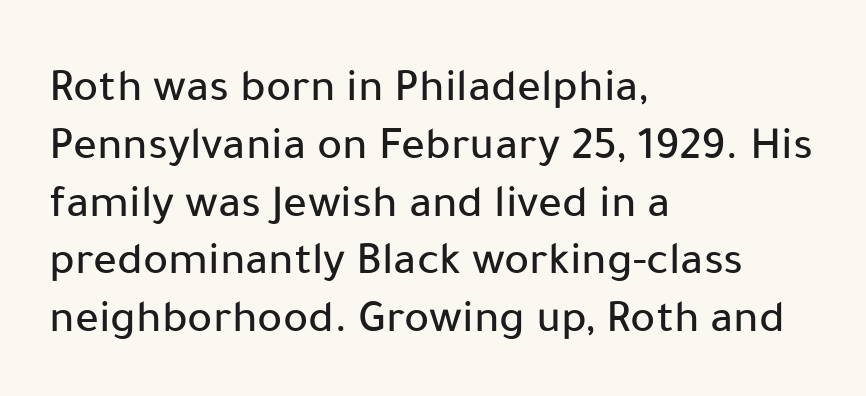
The image shows 47 px sans-serif type, upright; set left-aligned, line spacing 1.23x, normal letter spacing, not underlined; low stroke contrast and a medium x-height.
